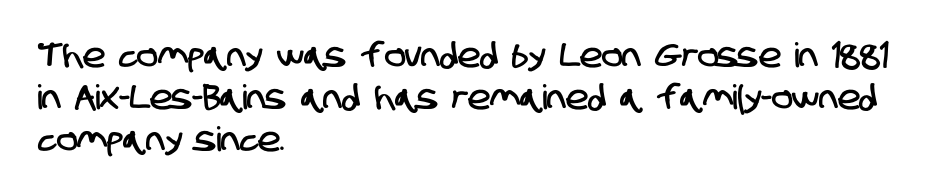
Just letters on the line, the space beneath them empty. These lines are rendered in a variable-pitch font. This sample uses a sans-serif face. Reading down the block, your eye returns to a fixed left position each line. What stands out about the letter spacing? Nothing — it is the standard amount.
